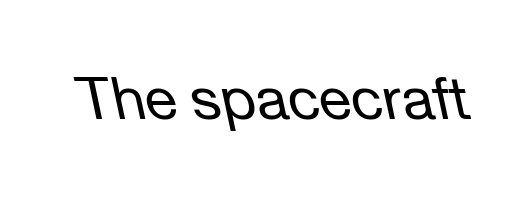
{"italic": "yes", "lean": "left", "slant_degrees": 12, "bold": "no", "weight": "regular", "width": "normal", "stroke_contrast": "low", "x_height": "medium", "monospaced": "no", "underline": "no", "letter_spacing": "normal", "letter_spacing_em": 0.0, "glyph_px": 59}
